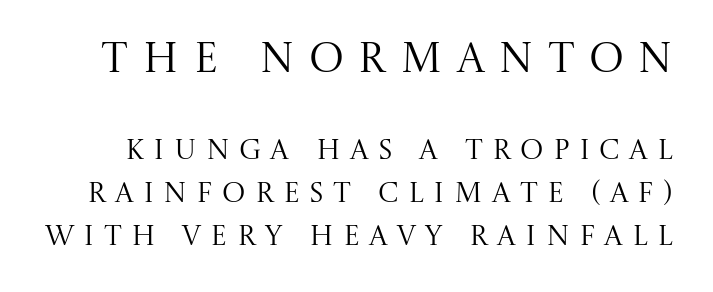
The image shows 42 px regular-weight serif type, upright; set normal line spacing (1.52x), unusually wide letter spacing (+0.33 em), not underlined; the first (top) block is 1.5x larger; medium stroke contrast and a large x-height.
